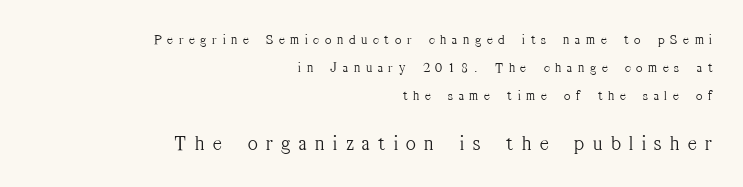
Nope, not italic — everything's standing straight. If you measured baseline to baseline, you'd find a long distance. The typeface has the unassuming heft of standard copy or less. Layout note: lines flush right. Caption: upper text group reduced, lower text group enlarged. Substantial extra tracking has been applied to these lines.
